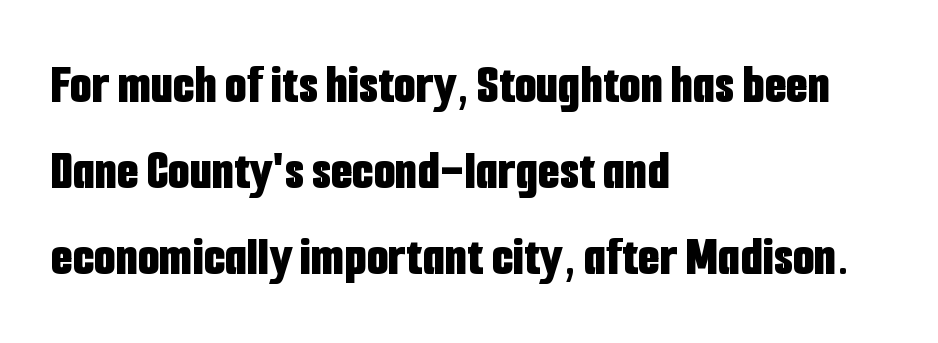
{"serif": "no", "italic": "no", "bold": "yes", "weight": "bold", "width": "condensed", "stroke_contrast": "low", "x_height": "medium", "monospaced": "no", "underline": "no", "align": "left", "line_spacing": "normal", "line_spacing_ratio": 1.54, "letter_spacing": "normal", "letter_spacing_em": 0.0, "glyph_px": 56}
